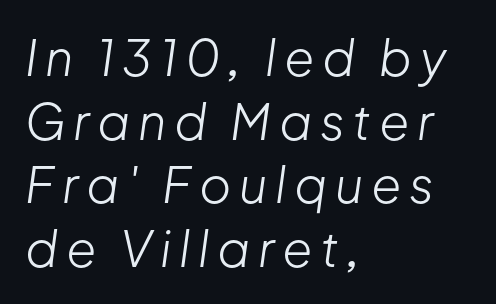
{"italic": "yes", "lean": "right", "slant_degrees": 8, "bold": "no", "weight": "light", "width": "normal", "stroke_contrast": "low", "x_height": "medium", "monospaced": "no", "underline": "no", "align": "left", "line_spacing": "normal", "line_spacing_ratio": 1.3, "glyph_px": 49}
